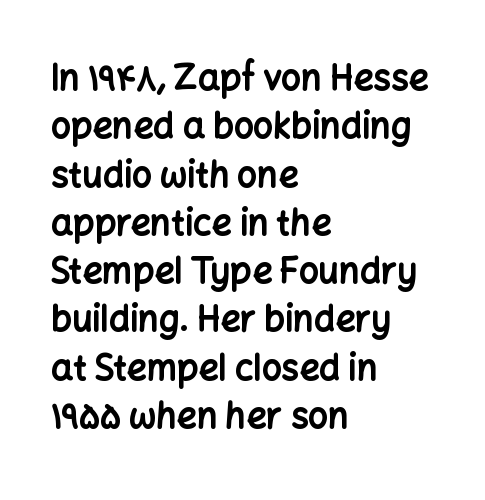
Every letter is thick-stroked: bold, no question. Quick note: underline off. The horizontal fit of the characters is conventional and even. This is the regular roman posture of the typeface. Leftover space on each line is placed entirely after the last word.
